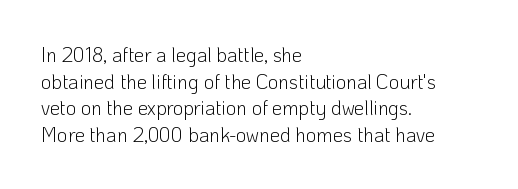
Q: Is the text bold? A: No.
Q: Is the text italic (slanted)? A: No, it is upright.
Q: Is the text underlined? A: No.
Q: How is the paragraph aligned? A: Left-aligned.
Q: Is the spacing between letters normal or unusually wide? A: Normal.
Q: Is the spacing between lines tight, normal or loose? A: Normal.
